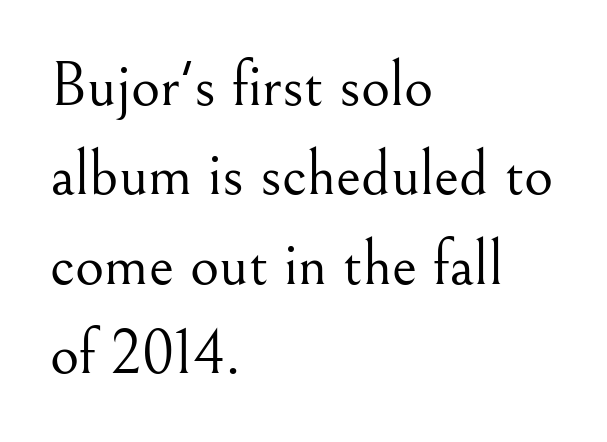
The image shows 63 px light serif type, upright; set left-aligned, normal line spacing (1.42x), normal letter spacing, not underlined; medium stroke contrast and a small x-height.
